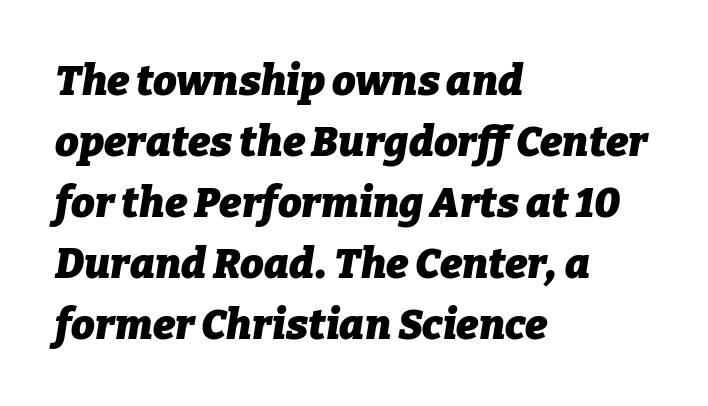
Q: Is the text bold? A: Yes.
Q: Is the text italic (slanted)? A: Yes, it leans right by about 9 degrees.
Q: Is the text underlined? A: No.
Q: How is the paragraph aligned? A: Left-aligned.
Q: Is the spacing between letters normal or unusually wide? A: Normal.
Q: Is the spacing between lines tight, normal or loose? A: Normal.
Q: Width (condensed, normal, or wide)? A: Normal.
Q: Stroke contrast? A: Low.
Q: x-height? A: Medium.
Q: Monospaced? A: No.
